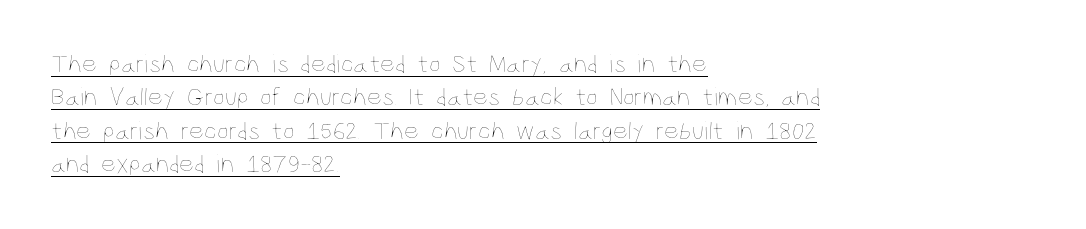
The image shows 26 px text type, upright; set left-aligned, normal line spacing (1.28x), normal letter spacing, underlined.
